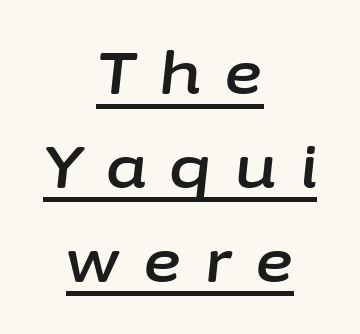
The image shows 59 px text type, italic (leaning right); set centered, normal line spacing (1.59x), unusually wide letter spacing (+0.4 em), underlined; low stroke contrast and a medium x-height.
